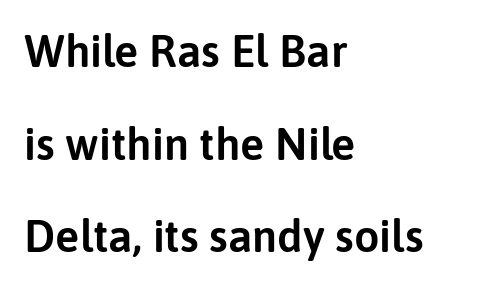
The image shows 45 px sans-serif type, upright; set left-aligned, loose line spacing (2.06x), normal letter spacing, not underlined; low stroke contrast and a medium x-height.
